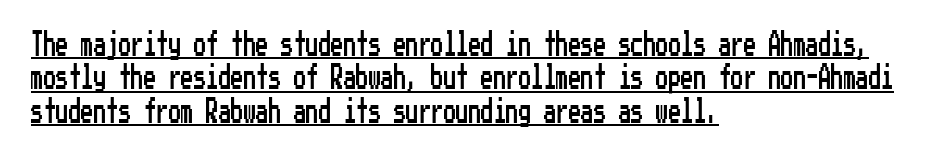
The image shows 25 px text type, upright; set left-aligned, normal line spacing (1.34x), normal letter spacing, underlined.
